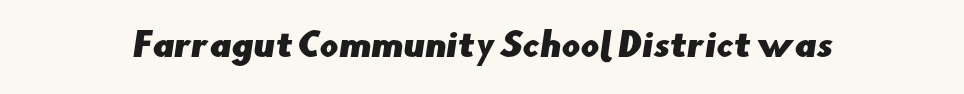
{"serif": "no", "width": "normal", "stroke_contrast": "low", "x_height": "small", "monospaced": "no", "underline": "no", "letter_spacing": "normal", "letter_spacing_em": 0.0, "glyph_px": 33}
